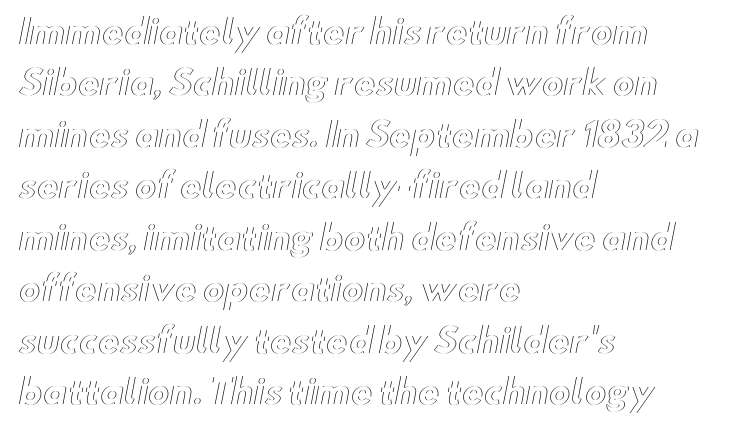
The letters advance in unequal steps, a hallmark of proportional type. Alignment: flush left. A normal amount of white space separates one row of letters from the next.
